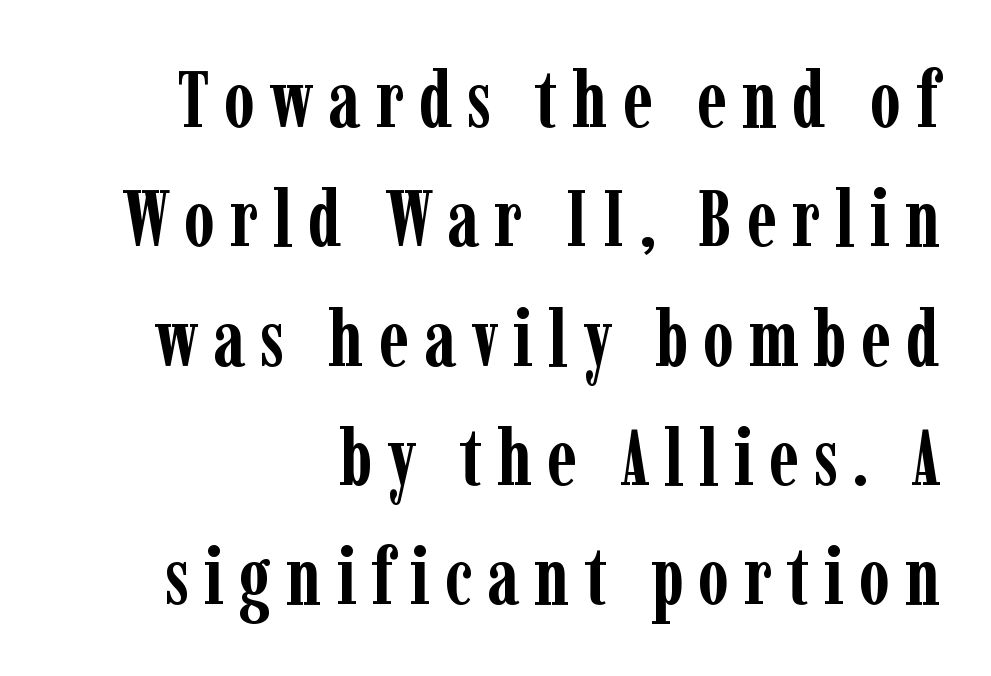
One glance says typical: line gaps are just what's usual. These lines carry a lot of weight — the face is fully bold. The face used here is proportionally spaced, like ordinary book or web type. Lines of text with bare space underneath. The font's upright variant was chosen for this text. The rendering anchors every line to the right-hand side.
